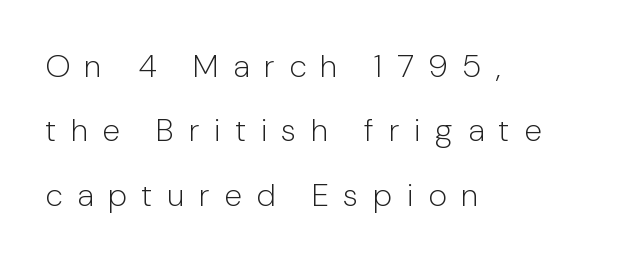
Letter spacing: wide. Vertically, the passage feels expansive, rows floating well apart. Varying glyph widths throughout — classic text-font behaviour. A student would call this left alignment; a typographer would say flush left, rag right. Is there any slant? The stems are plumb. Nothing heavy about these letters — not bold at all.
